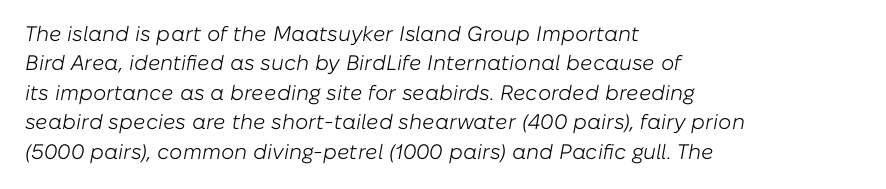
No extra tracking has been applied to these lines. These lines were composed using italics. Weight: regular or lighter. Honestly, there is no underline to notice here at all. The passage is arranged the way most books set body copy — flush left. This block has exactly the height ordinary leading produces.
